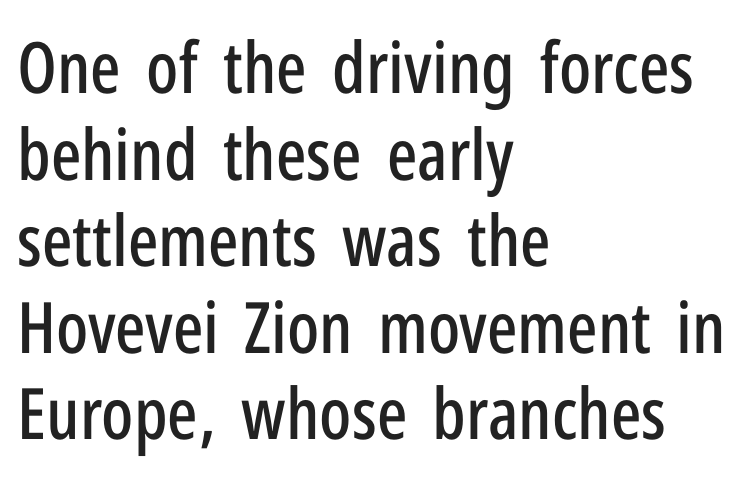
Q: Is the text italic (slanted)? A: No, it is upright.
Q: Is the typeface a serif or a sans-serif typeface? A: Sans-serif.
Q: Is the text underlined? A: No.
Q: How is the paragraph aligned? A: Left-aligned.
Q: Is the spacing between letters normal or unusually wide? A: Normal.
Q: Width (condensed, normal, or wide)? A: Condensed.
Q: Stroke contrast? A: Low.
Q: x-height? A: Medium.
Q: Monospaced? A: No.
